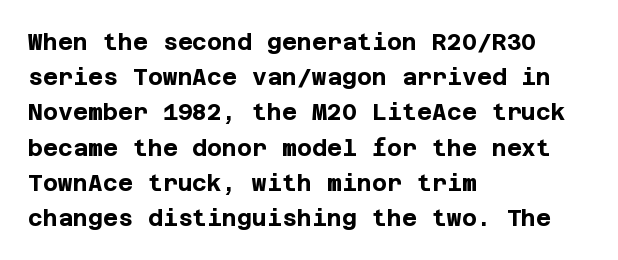
The image shows 23 px bold type, upright; set left-aligned, normal line spacing (1.53x), normal letter spacing, not underlined.
